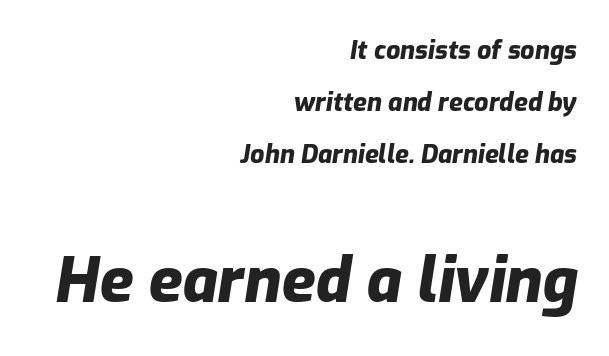
Q: Is the text bold? A: Yes.
Q: Is the text italic (slanted)? A: Yes, it leans right by about 9 degrees.
Q: Is the text underlined? A: No.
Q: How is the paragraph aligned? A: Right-aligned.
Q: Is the spacing between letters normal or unusually wide? A: Normal.
Q: Is the spacing between lines tight, normal or loose? A: Loose.
Q: Which block of text is set in a larger size, the first (top) or the second (bottom)? A: The second (bottom) one.
Q: Width (condensed, normal, or wide)? A: Normal.
Q: Stroke contrast? A: Low.
Q: x-height? A: Medium.
Q: Monospaced? A: No.
